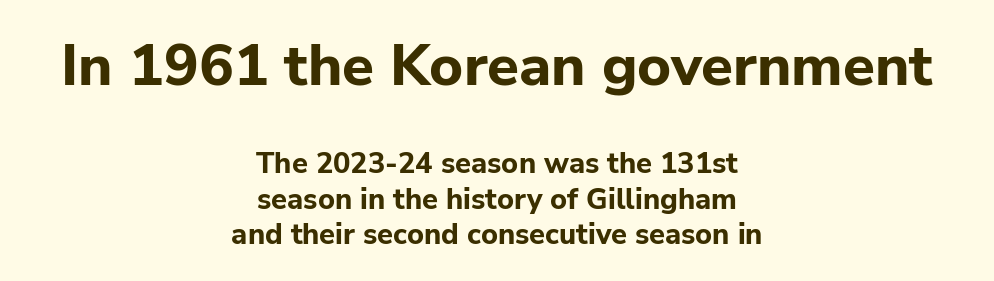
{"serif": "no", "italic": "no", "bold": "yes", "weight": "bold", "width": "normal", "stroke_contrast": "low", "x_height": "medium", "monospaced": "no", "underline": "no", "align": "center", "line_spacing_ratio": 1.22, "letter_spacing": "normal", "letter_spacing_em": 0.0, "larger_block": "first", "size_ratio": 2.0, "glyph_px": 58}
